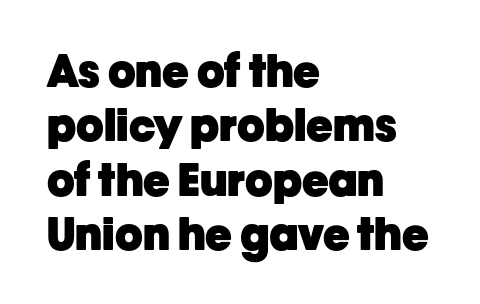
The image shows 45 px heavy sans-serif type, upright; set left-aligned, line spacing 1.21x, normal letter spacing, not underlined; low stroke contrast and a medium x-height.
